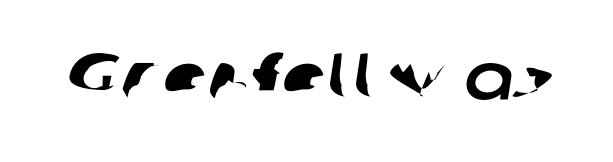
{"serif": "no", "width": "normal", "stroke_contrast": "low", "x_height": "medium", "monospaced": "no", "underline": "no", "letter_spacing": "normal", "letter_spacing_em": 0.0, "glyph_px": 65}
